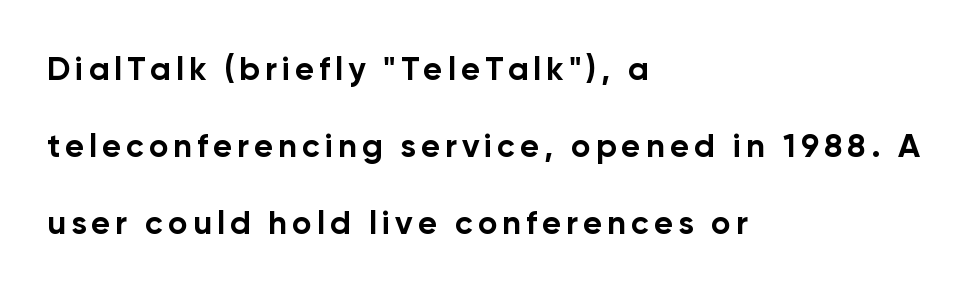
{"serif": "no", "italic": "no", "bold": "yes", "weight": "bold", "width": "normal", "stroke_contrast": "low", "x_height": "medium", "monospaced": "no", "underline": "no", "align": "left", "line_spacing": "loose", "line_spacing_ratio": 2.33, "glyph_px": 33}
